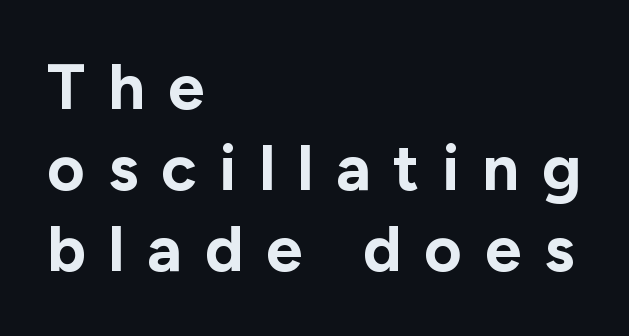
Q: Is the text bold? A: Yes.
Q: Is the text italic (slanted)? A: No, it is upright.
Q: Is the typeface a serif or a sans-serif typeface? A: Sans-serif.
Q: Is the text underlined? A: No.
Q: How is the paragraph aligned? A: Left-aligned.
Q: Is the spacing between letters normal or unusually wide? A: Unusually wide.
Q: Is the spacing between lines tight, normal or loose? A: Normal.
Q: Width (condensed, normal, or wide)? A: Normal.
Q: Stroke contrast? A: Low.
Q: x-height? A: Medium.
Q: Monospaced? A: No.
